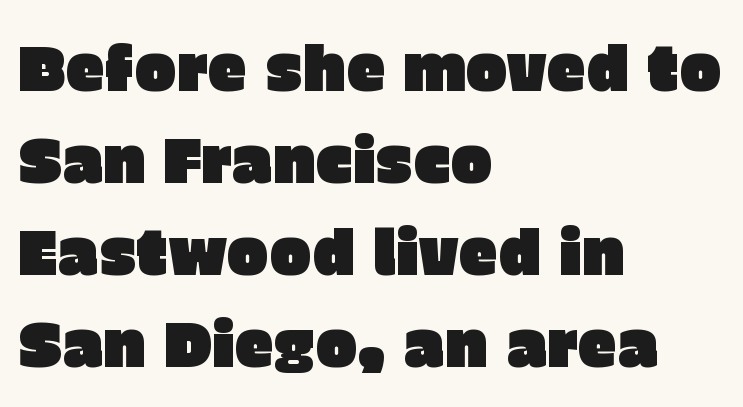
{"serif": "no", "italic": "no", "width": "normal", "stroke_contrast": "low", "x_height": "large", "monospaced": "no", "underline": "no", "align": "left", "line_spacing": "normal", "line_spacing_ratio": 1.46, "letter_spacing": "normal", "letter_spacing_em": 0.0, "glyph_px": 63}
